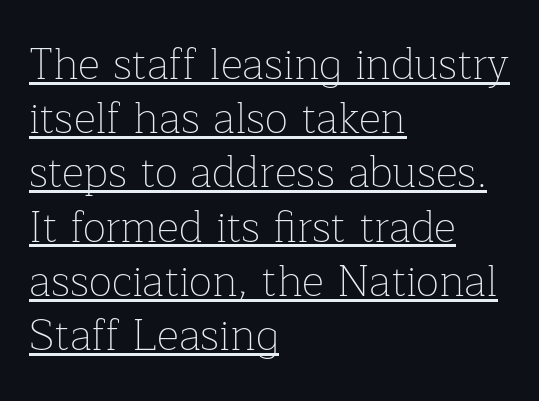
Notice how a bar underscores the lettering throughout. The rendering uses natural spacing where letterforms have individual widths. Type style note: has serifs. Successive baselines arrive at the customary interval. Letters have the restrained weight of plain body copy at most. Each line starts at the same left margin while the right side varies.
